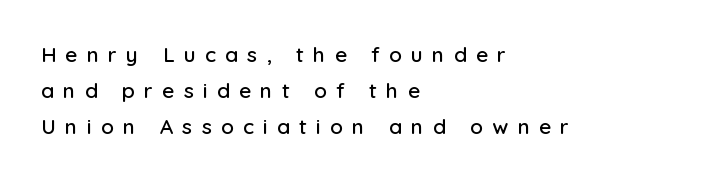
{"italic": "no", "underline": "no", "align": "left", "line_spacing_ratio": 1.71, "letter_spacing": "wide", "letter_spacing_em": 0.44, "glyph_px": 21}
